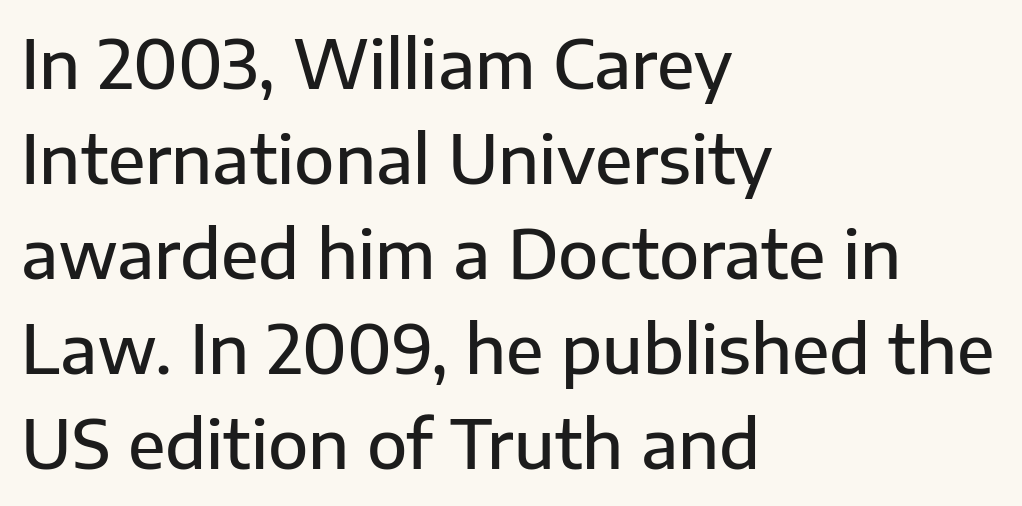
The image shows 66 px semibold sans-serif type, upright; set left-aligned, normal line spacing (1.44x), normal letter spacing, not underlined; low stroke contrast and a medium x-height.
